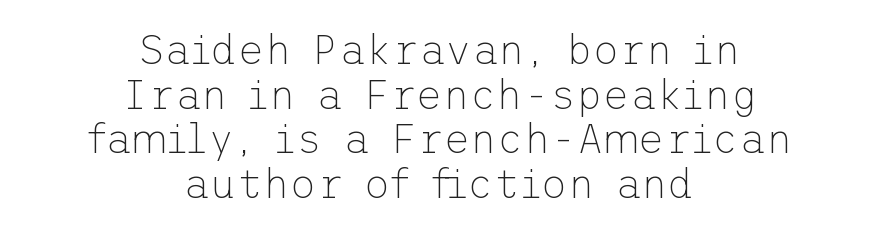
Q: Is the text bold? A: No.
Q: Is the text italic (slanted)? A: No, it is upright.
Q: Is the typeface a serif or a sans-serif typeface? A: Sans-serif.
Q: Is the text underlined? A: No.
Q: How is the paragraph aligned? A: Centered.
Q: Is the spacing between letters normal or unusually wide? A: Normal.
Q: Is the spacing between lines tight, normal or loose? A: Tight.
Q: Width (condensed, normal, or wide)? A: Normal.
Q: Stroke contrast? A: Low.
Q: x-height? A: Medium.
